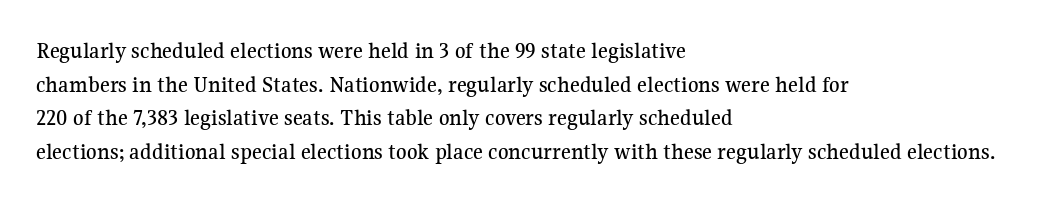
Leading matches the norm, producing a regular column. Every stem runs plumb, perpendicular to the baseline. Underline: absent. In CSS terms this would be text-align: left. Here the glyphs are tracked normally, forming tight word shapes.
